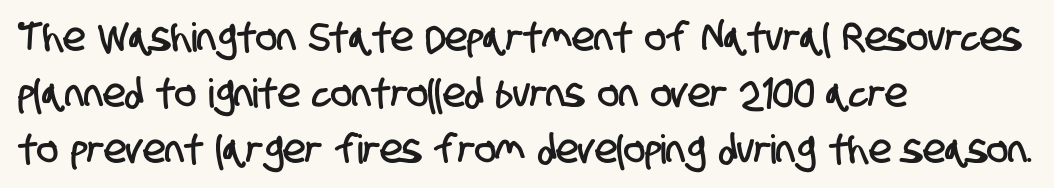
{"serif": "no", "width": "condensed", "stroke_contrast": "low", "x_height": "large", "monospaced": "no", "underline": "no", "align": "left", "line_spacing": "normal", "line_spacing_ratio": 1.4, "letter_spacing": "normal", "letter_spacing_em": 0.0, "glyph_px": 40}
